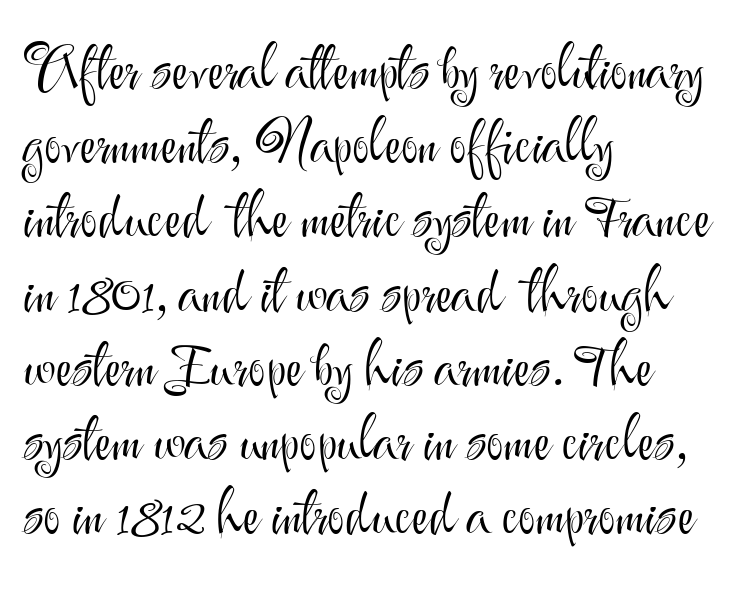
The paragraph shown leans on its left margin. Stroke thickness stays within the range of a standard reading face or lighter. What's the leading like? Ordinary, nothing unusual. Inter-character spacing is left at the font's built-in metrics.
